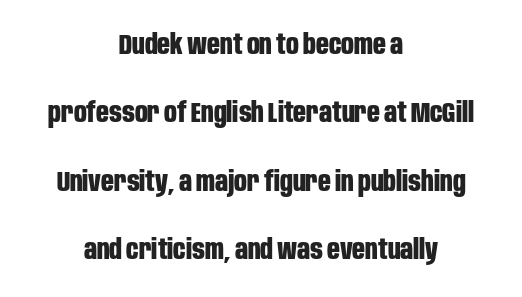
The image shows 28 px bold, condensed sans-serif type, upright; set centered, loose line spacing (2.44x), normal letter spacing, not underlined; low stroke contrast and a large x-height.
